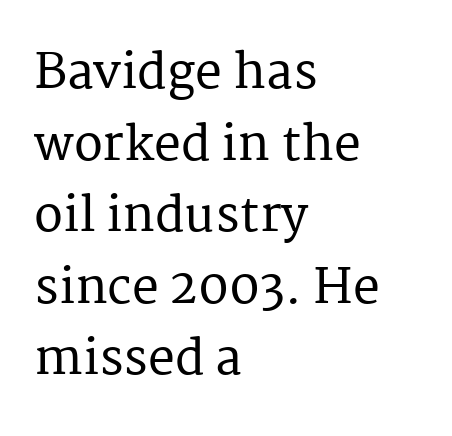
Q: Is the text italic (slanted)? A: No, it is upright.
Q: Is the typeface a serif or a sans-serif typeface? A: Serif.
Q: Is the text underlined? A: No.
Q: How is the paragraph aligned? A: Left-aligned.
Q: Is the spacing between letters normal or unusually wide? A: Normal.
Q: Is the spacing between lines tight, normal or loose? A: Normal.
Q: Width (condensed, normal, or wide)? A: Normal.
Q: Stroke contrast? A: Medium.
Q: x-height? A: Medium.
Q: Monospaced? A: No.
